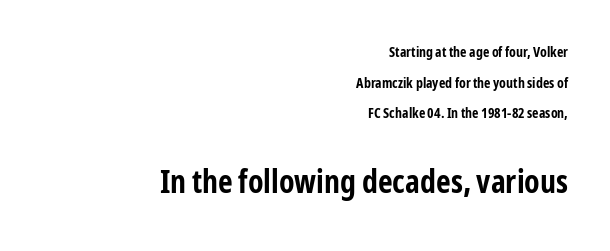
{"serif": "no", "italic": "no", "bold": "yes", "weight": "bold", "width": "condensed", "stroke_contrast": "low", "x_height": "medium", "monospaced": "no", "underline": "no", "align": "right", "line_spacing": "loose", "line_spacing_ratio": 2.18, "letter_spacing": "normal", "letter_spacing_em": 0.0, "larger_block": "second", "size_ratio": 2.29, "glyph_px": 32}
